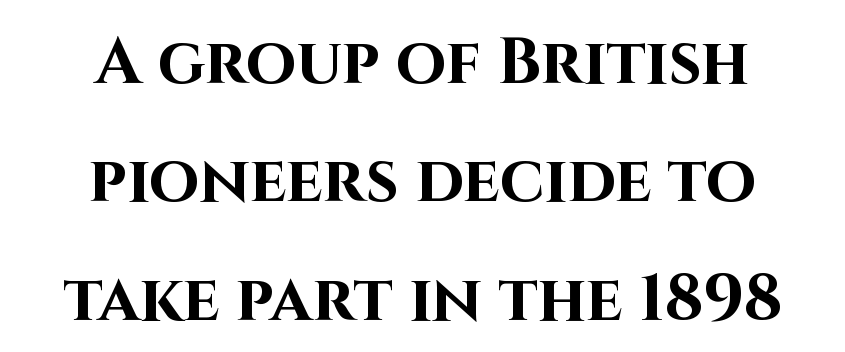
The image shows 65 px bold sans-serif type, upright; set centered, line spacing 1.82x, normal letter spacing, not underlined; high stroke contrast and a large x-height.
